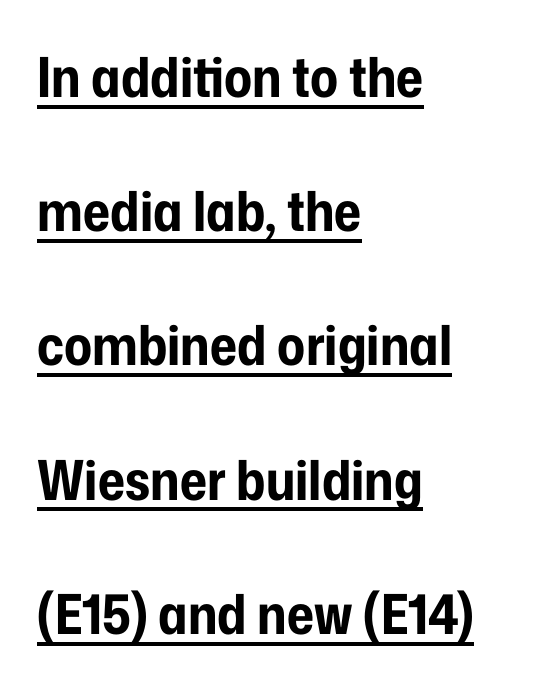
{"serif": "no", "italic": "no", "bold": "yes", "weight": "bold", "width": "condensed", "stroke_contrast": "low", "x_height": "medium", "monospaced": "no", "underline": "yes", "align": "left", "line_spacing": "loose", "line_spacing_ratio": 2.44, "letter_spacing": "normal", "letter_spacing_em": 0.0, "glyph_px": 55}
